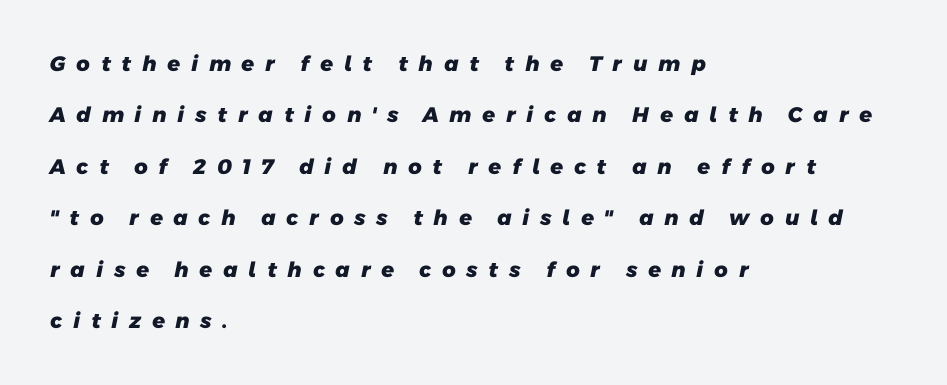
Q: Is the text bold? A: Yes.
Q: Is the text underlined? A: No.
Q: How is the paragraph aligned? A: Left-aligned.
Q: Is the spacing between letters normal or unusually wide? A: Unusually wide.
Q: Is the spacing between lines tight, normal or loose? A: Loose.
